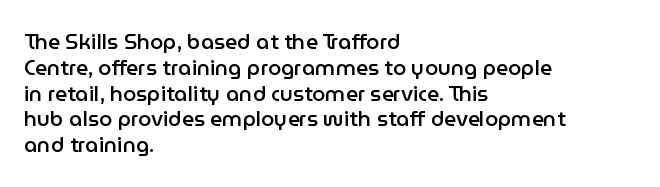
{"italic": "no", "bold": "semi", "underline": "no", "align": "left", "line_spacing_ratio": 1.23, "letter_spacing": "normal", "letter_spacing_em": 0.0, "glyph_px": 21}
